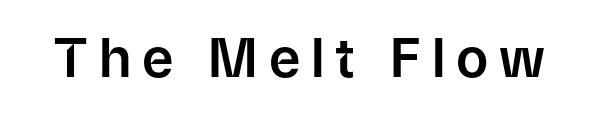
These lines have a slow, spaced-out rhythm from letter to letter. This is sans-serif lettering, the kind often seen on screens and signage. Is this a fixed-width face? No — the glyphs have proportional, varying widths. The lettering holds an erect, upright posture throughout.
